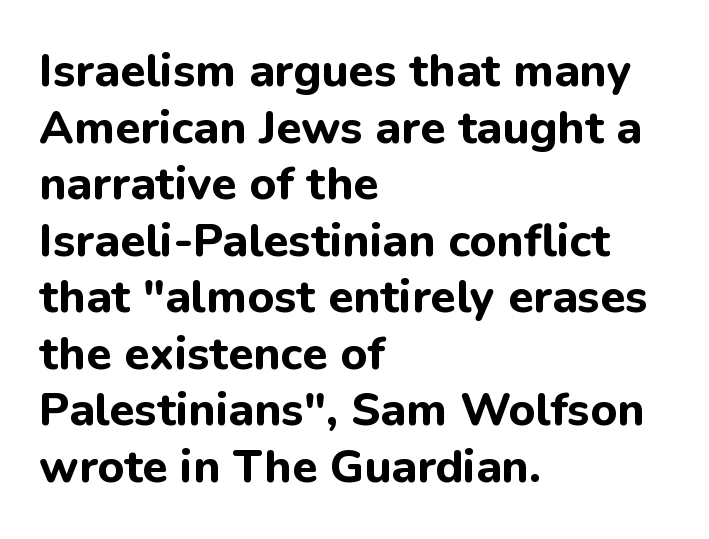
The image shows 46 px bold sans-serif type, upright; set left-aligned, line spacing 1.23x, normal letter spacing, not underlined; low stroke contrast and a medium x-height.
